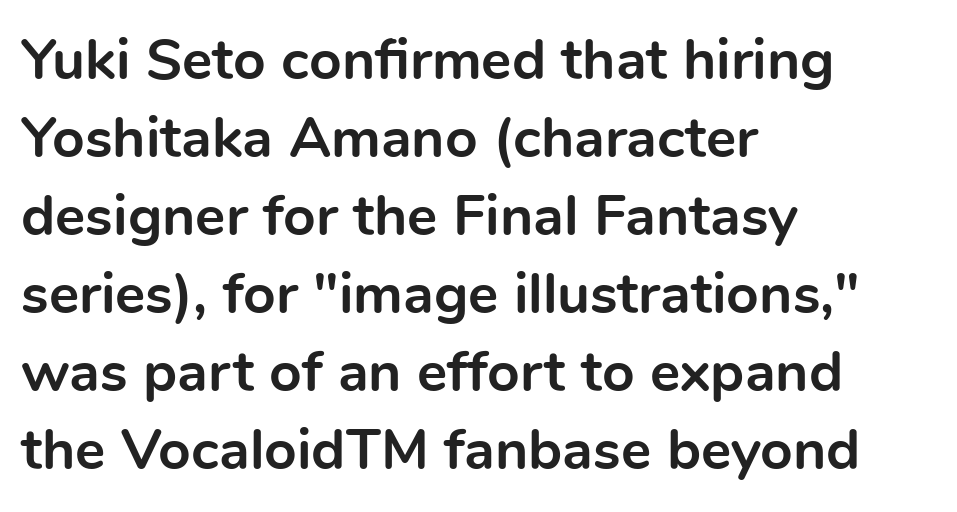
{"serif": "no", "italic": "no", "bold": "yes", "weight": "bold", "width": "normal", "x_height": "medium", "monospaced": "no", "underline": "no", "align": "left", "line_spacing": "normal", "line_spacing_ratio": 1.37, "letter_spacing": "normal", "letter_spacing_em": 0.0, "glyph_px": 57}
